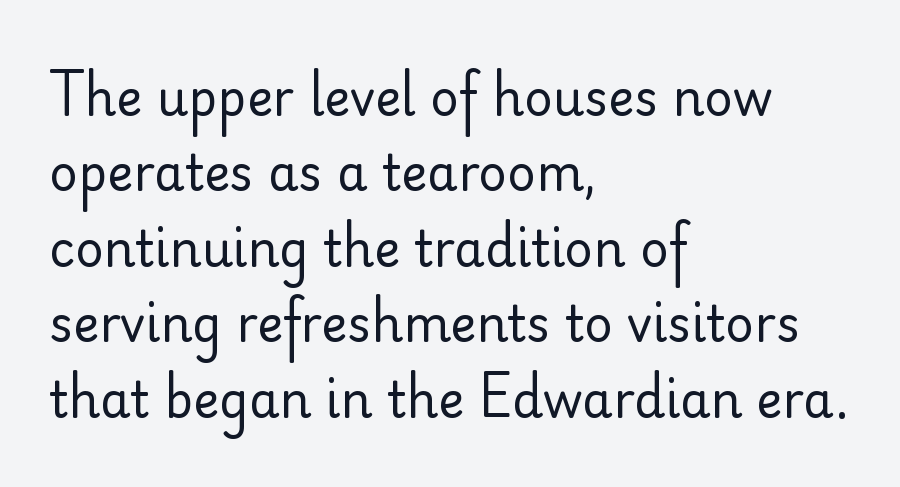
The image shows 49 px regular-weight sans-serif type, upright; set left-aligned, normal line spacing (1.54x), normal letter spacing, not underlined; low stroke contrast and a small x-height.
